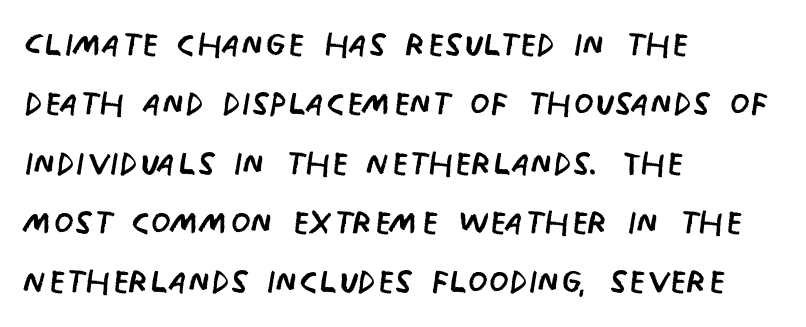
{"serif": "no", "bold": "no", "weight": "regular", "width": "condensed", "stroke_contrast": "low", "x_height": "large", "monospaced": "no", "underline": "no", "align": "left", "line_spacing": "normal", "line_spacing_ratio": 1.29, "letter_spacing": "normal", "letter_spacing_em": 0.0, "glyph_px": 46}
